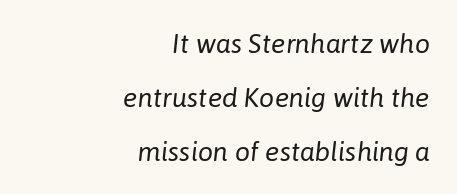
Q: Is the text bold? A: No.
Q: Is the text italic (slanted)? A: Yes, it leans right by about 6 degrees.
Q: Is the text underlined? A: No.
Q: How is the paragraph aligned? A: Right-aligned.
Q: Is the spacing between letters normal or unusually wide? A: Normal.
Q: Is the spacing between lines tight, normal or loose? A: Loose.
